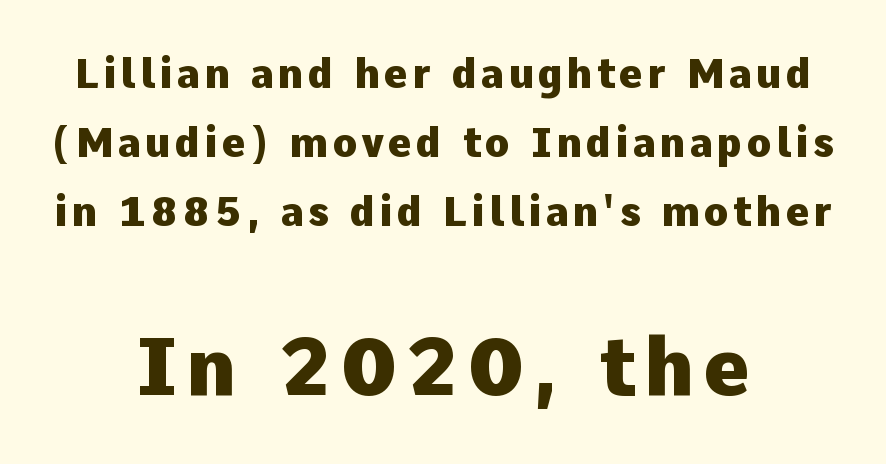
Q: Is the text bold? A: Yes.
Q: Is the text italic (slanted)? A: No, it is upright.
Q: Is the typeface a serif or a sans-serif typeface? A: Sans-serif.
Q: Is the text underlined? A: No.
Q: How is the paragraph aligned? A: Centered.
Q: Which block of text is set in a larger size, the first (top) or the second (bottom)? A: The second (bottom) one.
Q: Width (condensed, normal, or wide)? A: Normal.
Q: Stroke contrast? A: Low.
Q: x-height? A: Medium.
Q: Monospaced? A: No.
